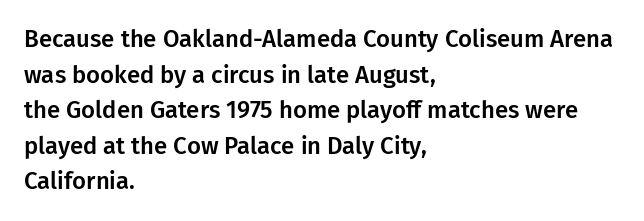
{"italic": "no", "underline": "no", "align": "left", "line_spacing": "normal", "line_spacing_ratio": 1.48, "letter_spacing": "normal", "letter_spacing_em": 0.0, "glyph_px": 24}
